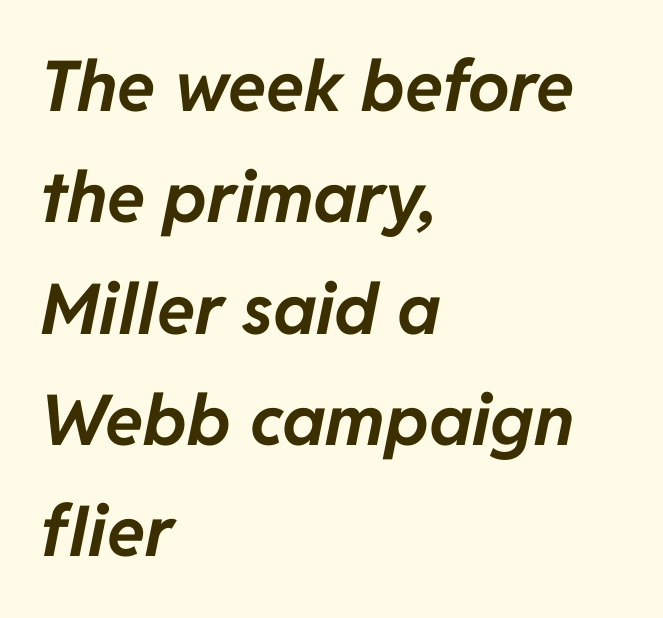
{"italic": "yes", "lean": "right", "slant_degrees": 11, "bold": "yes", "weight": "bold", "width": "normal", "stroke_contrast": "low", "x_height": "medium", "monospaced": "no", "underline": "no", "align": "left", "line_spacing": "normal", "line_spacing_ratio": 1.59, "letter_spacing": "normal", "letter_spacing_em": 0.0, "glyph_px": 70}
